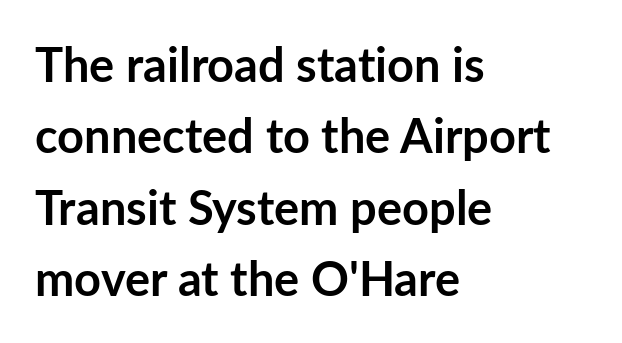
{"serif": "no", "italic": "no", "bold": "yes", "weight": "semibold", "width": "normal", "stroke_contrast": "low", "x_height": "medium", "monospaced": "no", "underline": "no", "align": "left", "line_spacing": "normal", "line_spacing_ratio": 1.52, "letter_spacing": "normal", "letter_spacing_em": 0.0, "glyph_px": 47}
